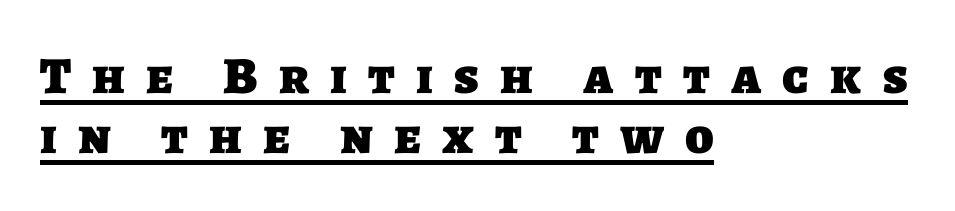
The space between consecutive lines is stingy. Is the type bold? Yes — the strokes are clearly thick and heavy. Do the characters align in a grid? No, the font is proportional. The compositor pushed each line to the left boundary. These lines have a slow, spaced-out rhythm from letter to letter. The sample's only ornament is a line tracing under the words.
